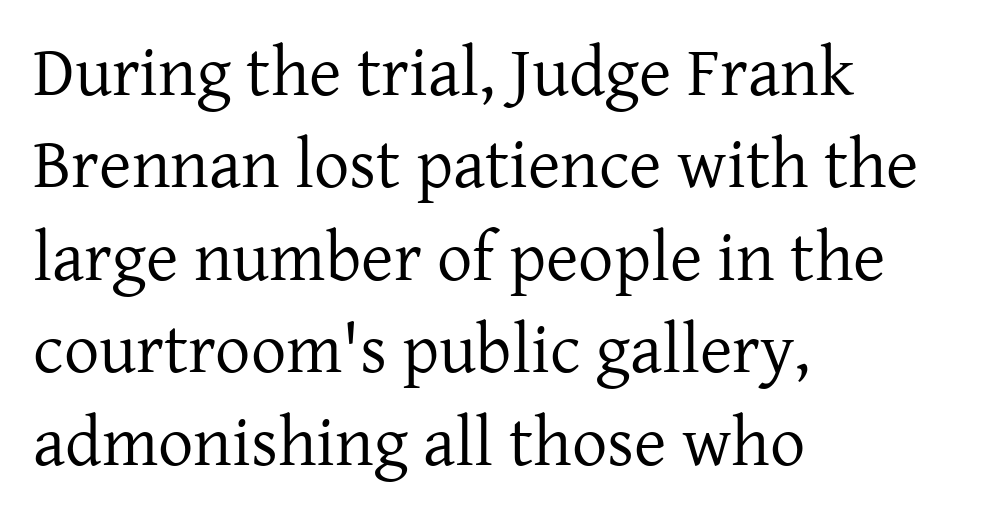
Q: Is the text bold? A: No.
Q: Is the text italic (slanted)? A: No, it is upright.
Q: Is the typeface a serif or a sans-serif typeface? A: Serif.
Q: Is the text underlined? A: No.
Q: How is the paragraph aligned? A: Left-aligned.
Q: Is the spacing between letters normal or unusually wide? A: Normal.
Q: Is the spacing between lines tight, normal or loose? A: Normal.
Q: Width (condensed, normal, or wide)? A: Normal.
Q: Stroke contrast? A: Low.
Q: x-height? A: Medium.
Q: Monospaced? A: No.
